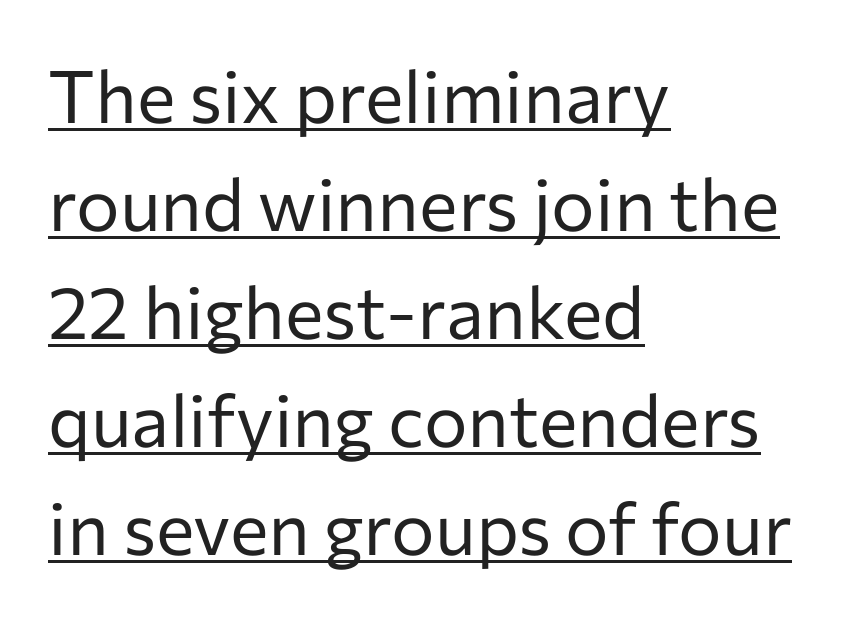
The image shows 73 px regular-weight sans-serif type, upright; set left-aligned, normal line spacing (1.48x), normal letter spacing, underlined; low stroke contrast and a medium x-height.
